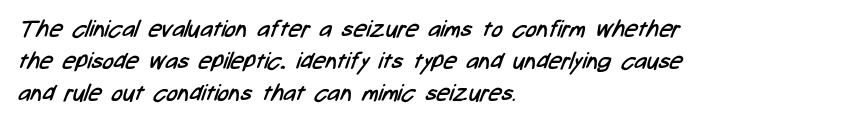
The image shows 23 px text type; set left-aligned, normal line spacing (1.4x), normal letter spacing, not underlined.
